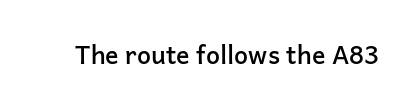
The image shows 25 px text type, upright; set normal letter spacing, not underlined.
